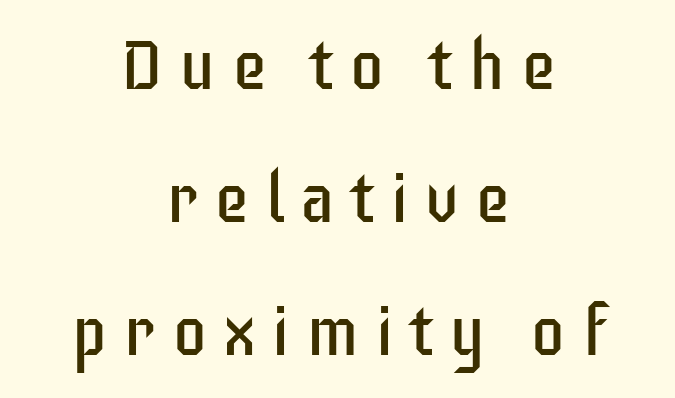
The image shows 70 px regular-weight, condensed sans-serif type, upright; set centered, loose line spacing (1.9x), unusually wide letter spacing (+0.23 em), not underlined; low stroke contrast and a large x-height.
